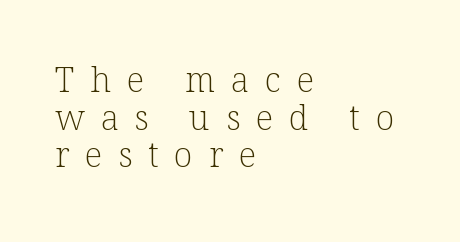
Descender tails drop into unmarked territory. Each letter's strokes conclude with small projecting serifs. If you measured baseline to baseline, you'd find a short distance. Each line starts at the same left margin while the right side varies.
